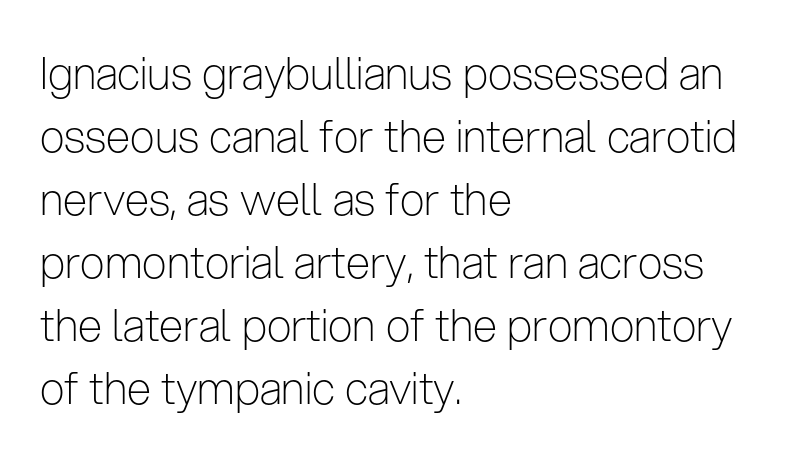
Q: Is the text bold? A: No.
Q: Is the text italic (slanted)? A: No, it is upright.
Q: Is the typeface a serif or a sans-serif typeface? A: Sans-serif.
Q: Is the text underlined? A: No.
Q: How is the paragraph aligned? A: Left-aligned.
Q: Is the spacing between letters normal or unusually wide? A: Normal.
Q: Is the spacing between lines tight, normal or loose? A: Normal.
Q: Width (condensed, normal, or wide)? A: Condensed.
Q: Stroke contrast? A: Low.
Q: x-height? A: Medium.
Q: Monospaced? A: No.
